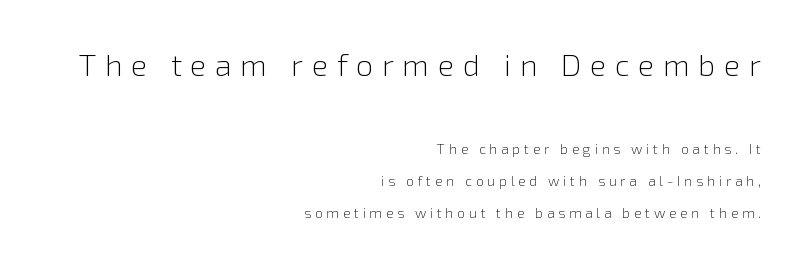
The image shows 31 px light sans-serif type, upright; set right-aligned, loose line spacing (2.27x), unusually wide letter spacing (+0.27 em), not underlined; the first (top) block is 2.21x larger; low stroke contrast and a medium x-height.
